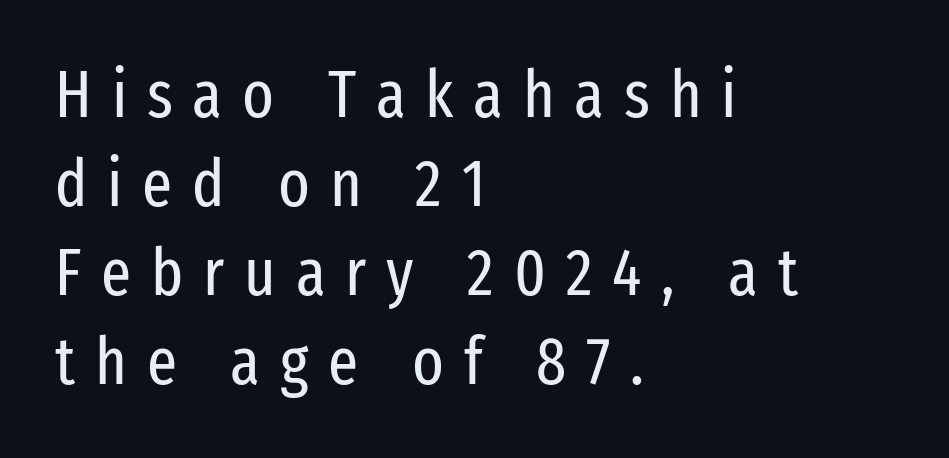
This sample uses expanded letter spacing, leaving extra air between glyphs. No italicization has been applied; the sample stays upright. Examine the stroke ends and you'll find no serifs. A typesetter would call this proportional, since set widths differ per character. In terms of leading, this rendering sits right in the middle. Casual observation: everything's shoved over to the left.
